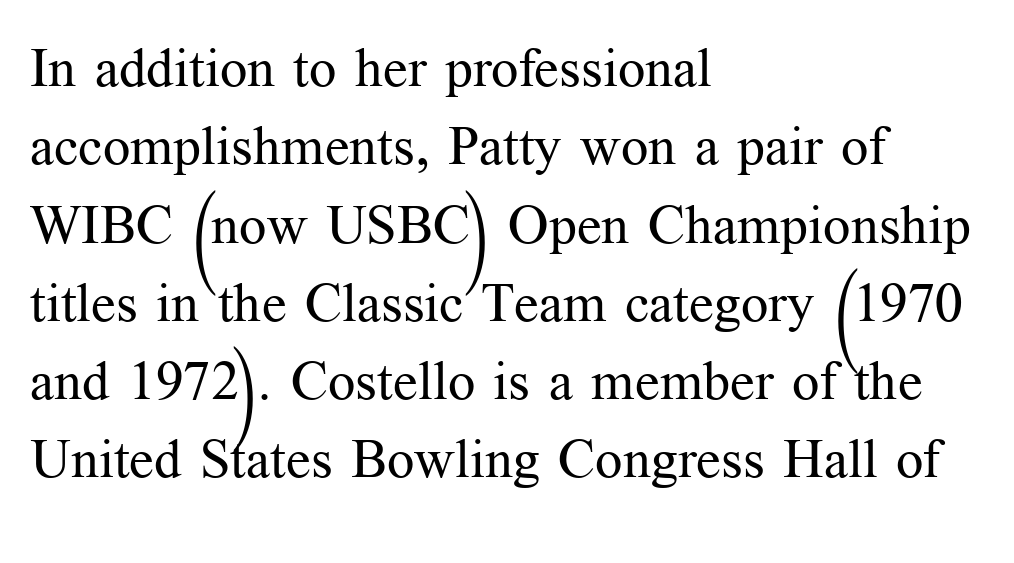
{"serif": "yes", "italic": "no", "bold": "no", "weight": "regular", "width": "normal", "stroke_contrast": "medium", "x_height": "medium", "monospaced": "no", "underline": "no", "align": "left", "line_spacing": "normal", "line_spacing_ratio": 1.45, "letter_spacing": "normal", "letter_spacing_em": 0.0, "glyph_px": 54}
